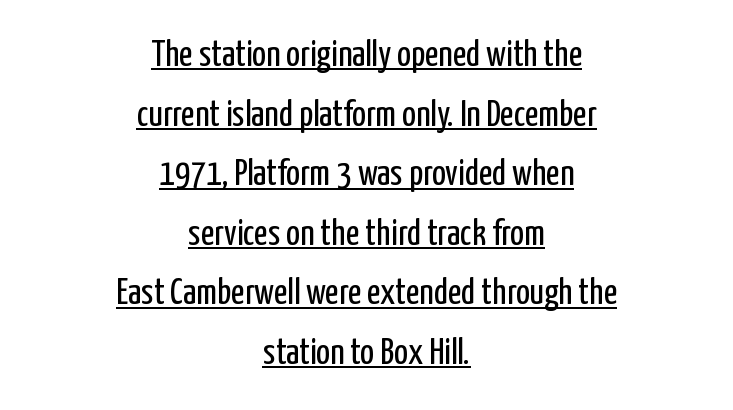
The letters advance in unequal steps, a hallmark of proportional type. No letter is thick-stroked: the sample isn't bold. Vertical spacing — default. Check where the strokes stop: nothing finishes them off — pure sans.
